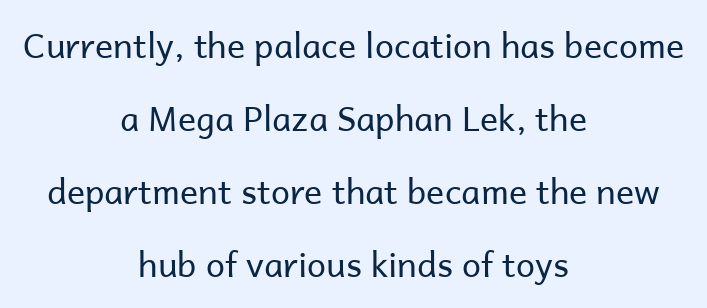
Q: Is the text bold? A: No.
Q: Is the text italic (slanted)? A: No, it is upright.
Q: Is the typeface a serif or a sans-serif typeface? A: Sans-serif.
Q: Is the text underlined? A: No.
Q: How is the paragraph aligned? A: Centered.
Q: Is the spacing between letters normal or unusually wide? A: Normal.
Q: Is the spacing between lines tight, normal or loose? A: Loose.
Q: Width (condensed, normal, or wide)? A: Normal.
Q: Stroke contrast? A: Low.
Q: x-height? A: Medium.
Q: Monospaced? A: No.
